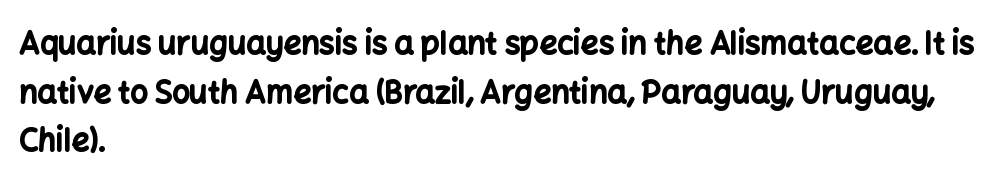
{"serif": "no", "italic": "no", "bold": "yes", "weight": "bold", "width": "normal", "stroke_contrast": "low", "x_height": "medium", "monospaced": "no", "underline": "no", "align": "left", "line_spacing": "normal", "line_spacing_ratio": 1.57, "letter_spacing": "normal", "letter_spacing_em": 0.0, "glyph_px": 31}
